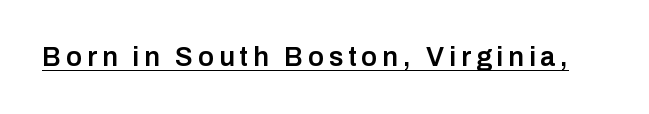
Underline: present. No italicization has been applied; the sample stays upright. Summary of weight: moderately heavy, a semibold.
